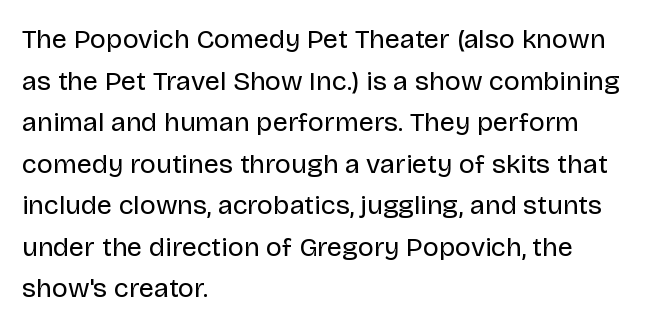
{"italic": "no", "bold": "no", "underline": "no", "align": "left", "line_spacing": "normal", "line_spacing_ratio": 1.54, "letter_spacing": "normal", "letter_spacing_em": 0.0, "glyph_px": 27}
